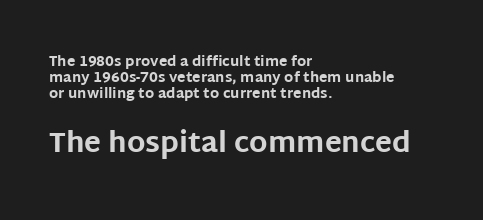
The image shows 28 px bold sans-serif type, upright; set left-aligned, tight line spacing (1.13x), normal letter spacing, not underlined; the second (bottom) block is 2.0x larger; low stroke contrast and a large x-height.
